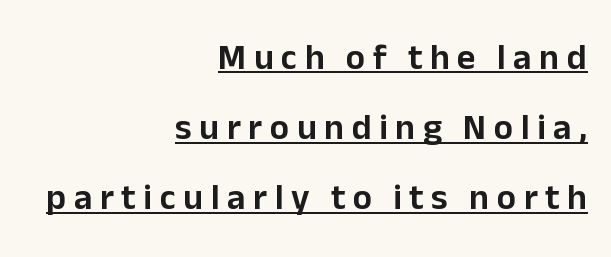
{"serif": "no", "italic": "no", "width": "normal", "stroke_contrast": "low", "x_height": "medium", "monospaced": "no", "underline": "yes", "align": "right", "line_spacing": "loose", "line_spacing_ratio": 1.95, "letter_spacing": "wide", "letter_spacing_em": 0.21, "glyph_px": 36}
